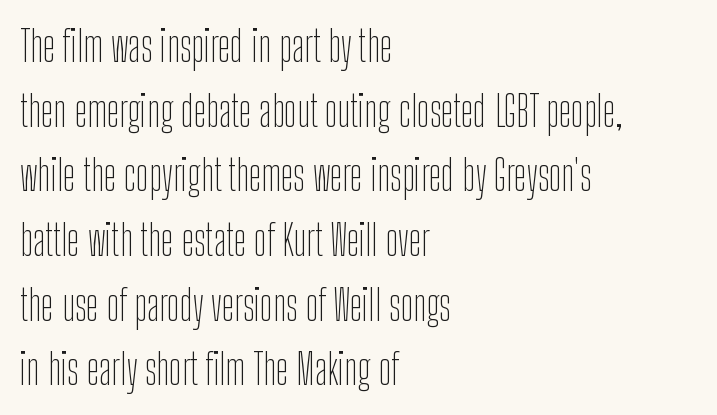
{"serif": "no", "italic": "no", "bold": "no", "weight": "thin", "width": "condensed", "stroke_contrast": "low", "x_height": "medium", "monospaced": "no", "underline": "no", "align": "left", "line_spacing": "normal", "line_spacing_ratio": 1.54, "letter_spacing": "normal", "letter_spacing_em": 0.0, "glyph_px": 42}
